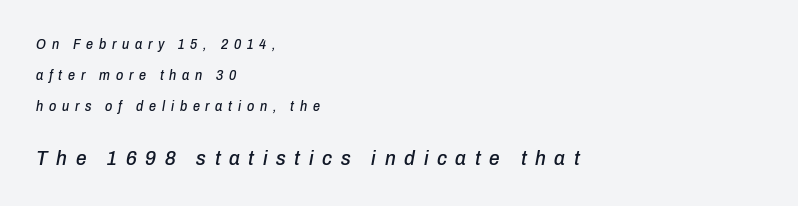
The image shows 21 px text type, italic (leaning right); set left-aligned, loose line spacing (2.21x), unusually wide letter spacing (+0.41 em), not underlined; the second (bottom) block is 1.5x larger.
